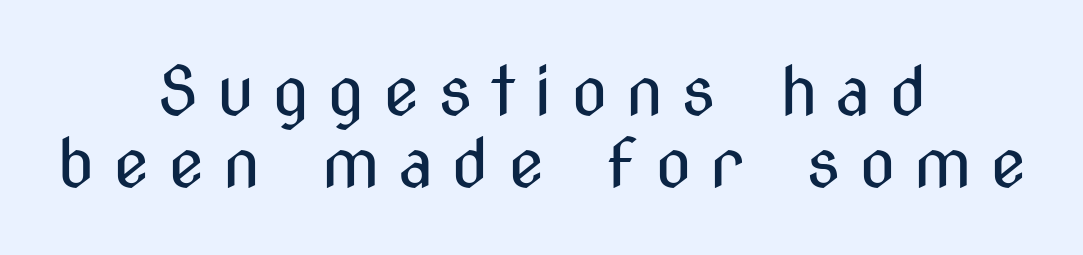
Q: Is the text bold? A: No.
Q: Is the text italic (slanted)? A: No, it is upright.
Q: Is the typeface a serif or a sans-serif typeface? A: Sans-serif.
Q: Is the text underlined? A: No.
Q: How is the paragraph aligned? A: Centered.
Q: Is the spacing between letters normal or unusually wide? A: Unusually wide.
Q: Is the spacing between lines tight, normal or loose? A: Tight.
Q: Width (condensed, normal, or wide)? A: Condensed.
Q: Stroke contrast? A: Medium.
Q: x-height? A: Medium.
Q: Monospaced? A: No.
